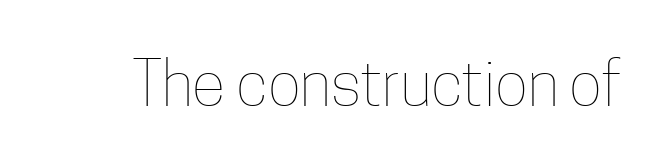
Q: Is the text bold? A: No.
Q: Is the text italic (slanted)? A: No, it is upright.
Q: Is the text underlined? A: No.
Q: Is the spacing between letters normal or unusually wide? A: Normal.
Q: Width (condensed, normal, or wide)? A: Condensed.
Q: Stroke contrast? A: Low.
Q: x-height? A: Medium.
Q: Monospaced? A: No.
